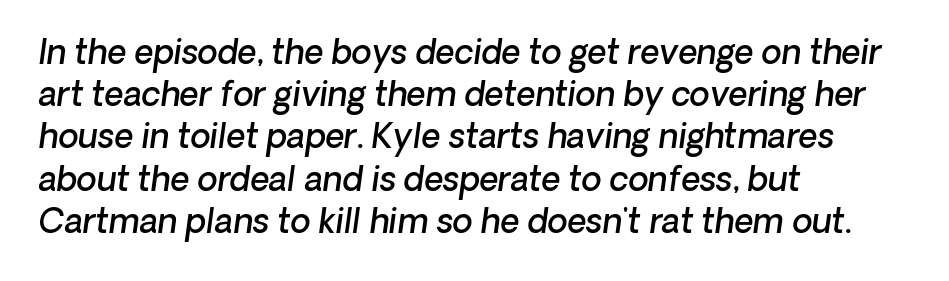
Q: Is the text bold? A: Semi-bold.
Q: Is the typeface a serif or a sans-serif typeface? A: Sans-serif.
Q: Is the text underlined? A: No.
Q: How is the paragraph aligned? A: Left-aligned.
Q: Is the spacing between letters normal or unusually wide? A: Normal.
Q: Is the spacing between lines tight, normal or loose? A: Normal.
Q: Width (condensed, normal, or wide)? A: Normal.
Q: Stroke contrast? A: Low.
Q: x-height? A: Medium.
Q: Monospaced? A: No.
